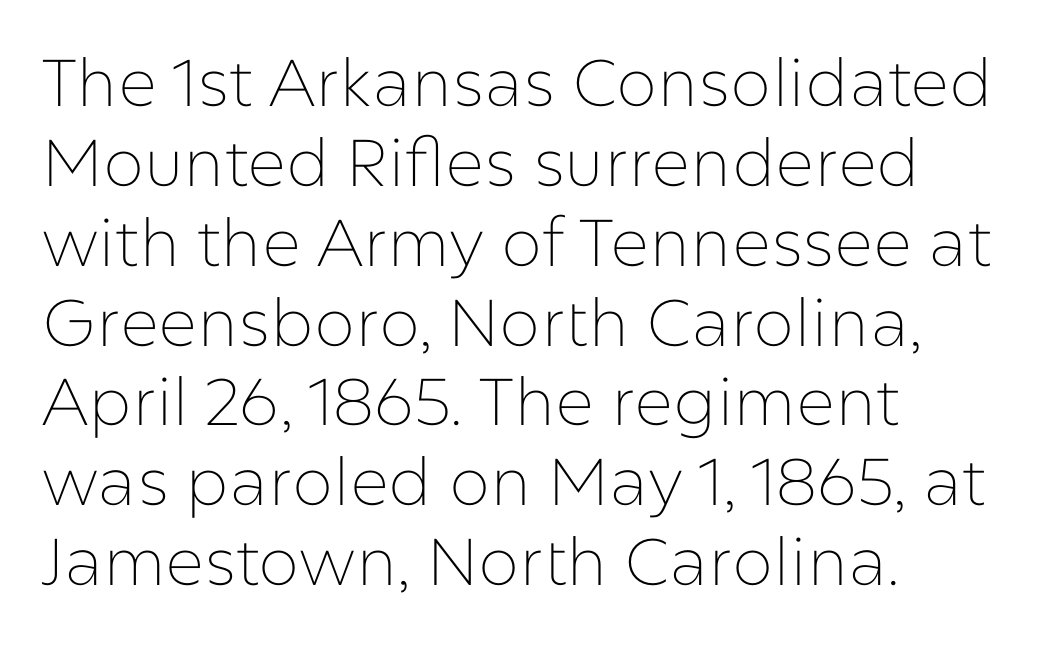
Q: Is the text bold? A: No.
Q: Is the text italic (slanted)? A: No, it is upright.
Q: Is the typeface a serif or a sans-serif typeface? A: Sans-serif.
Q: Is the text underlined? A: No.
Q: How is the paragraph aligned? A: Left-aligned.
Q: Is the spacing between letters normal or unusually wide? A: Normal.
Q: Width (condensed, normal, or wide)? A: Normal.
Q: Stroke contrast? A: Low.
Q: x-height? A: Medium.
Q: Monospaced? A: No.
